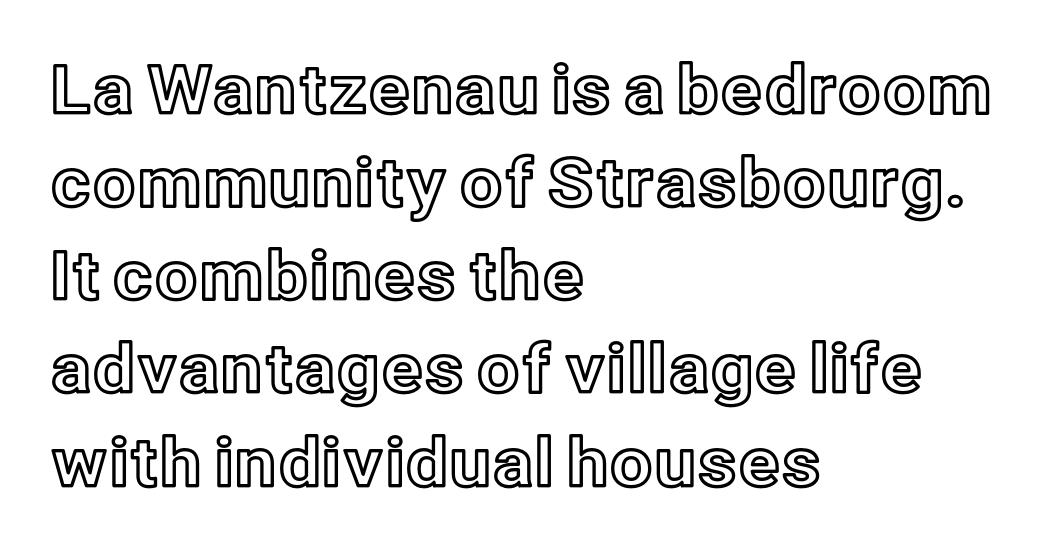
{"italic": "no", "width": "normal", "x_height": "medium", "monospaced": "no", "underline": "no", "align": "left", "line_spacing": "normal", "line_spacing_ratio": 1.39, "letter_spacing": "normal", "letter_spacing_em": 0.0, "glyph_px": 67}
